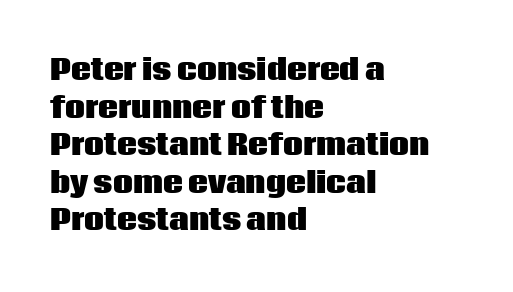
{"serif": "no", "italic": "no", "bold": "yes", "weight": "heavy", "width": "normal", "stroke_contrast": "low", "x_height": "large", "monospaced": "no", "underline": "no", "align": "left", "line_spacing": "normal", "line_spacing_ratio": 1.34, "letter_spacing": "normal", "letter_spacing_em": 0.0, "glyph_px": 28}
